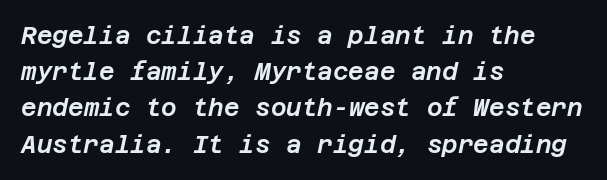
Notice how the passage keeps a crisp vertical edge on the left only. This rendering leaves character spacing at its baseline value. This block has exactly the height ordinary leading produces. Words float on clear page, feet unadorned.
